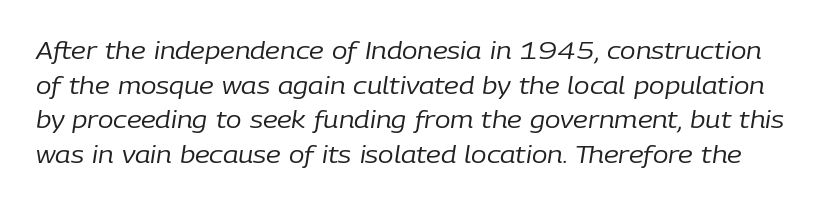
{"italic": "yes", "lean": "right", "slant_degrees": 9, "bold": "no", "underline": "no", "line_spacing": "normal", "line_spacing_ratio": 1.51, "letter_spacing": "normal", "letter_spacing_em": 0.0, "glyph_px": 23}
